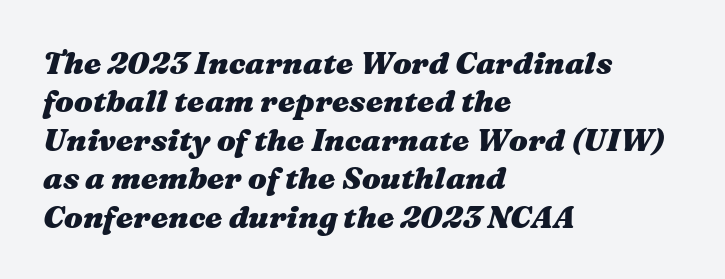
{"italic": "yes", "lean": "right", "slant_degrees": 16, "bold": "yes", "weight": "heavy", "width": "wide", "stroke_contrast": "medium", "x_height": "medium", "monospaced": "no", "underline": "no", "align": "left", "line_spacing_ratio": 1.24, "letter_spacing": "normal", "letter_spacing_em": 0.0, "glyph_px": 31}
